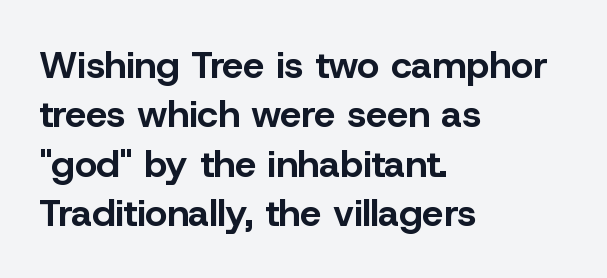
{"serif": "no", "italic": "no", "bold": "yes", "weight": "bold", "width": "normal", "stroke_contrast": "low", "x_height": "medium", "monospaced": "no", "underline": "no", "align": "left", "line_spacing": "normal", "line_spacing_ratio": 1.3, "letter_spacing": "normal", "letter_spacing_em": 0.0, "glyph_px": 38}
